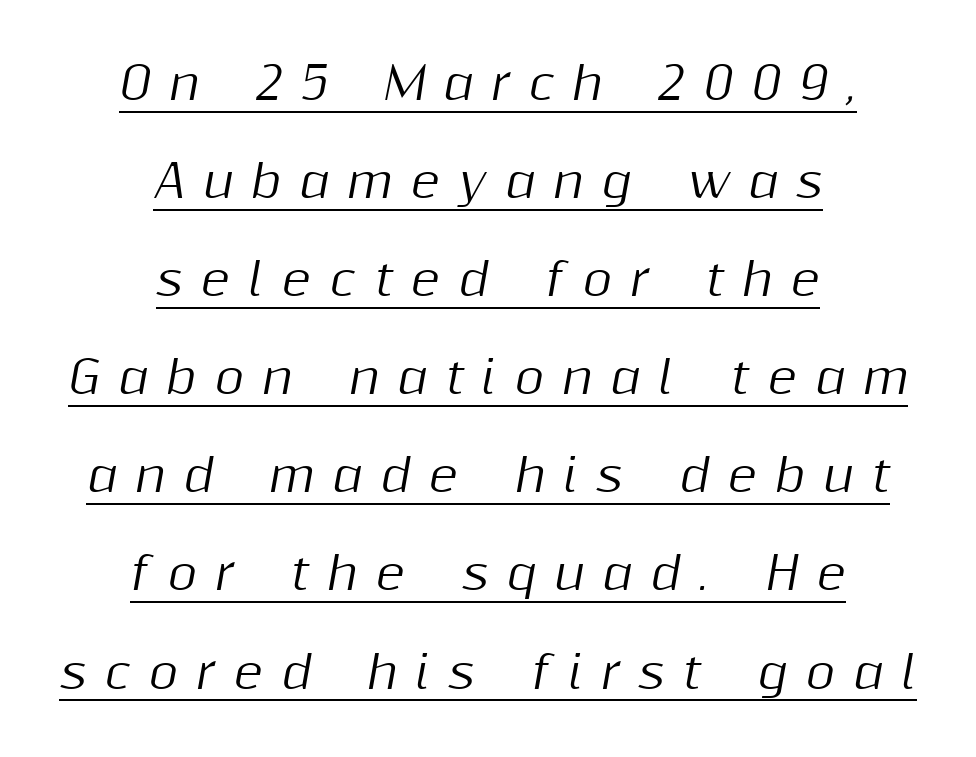
A student would call this center alignment; a typographer would say set centered. Each new line begins a long way beneath the previous one. Spacing verdict: proportional, widths tailored to each character. Here the glyphs are tracked loosely, breaking word shapes into spaced letters. Every word sits above its own underline.
